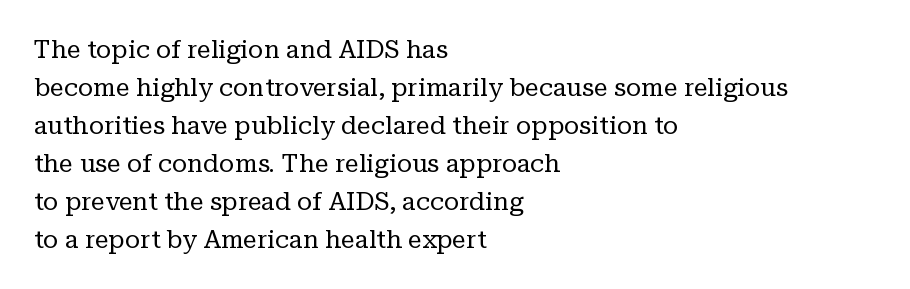
Q: Is the text bold? A: No.
Q: Is the text italic (slanted)? A: No, it is upright.
Q: Is the text underlined? A: No.
Q: How is the paragraph aligned? A: Left-aligned.
Q: Is the spacing between letters normal or unusually wide? A: Normal.
Q: Is the spacing between lines tight, normal or loose? A: Normal.
